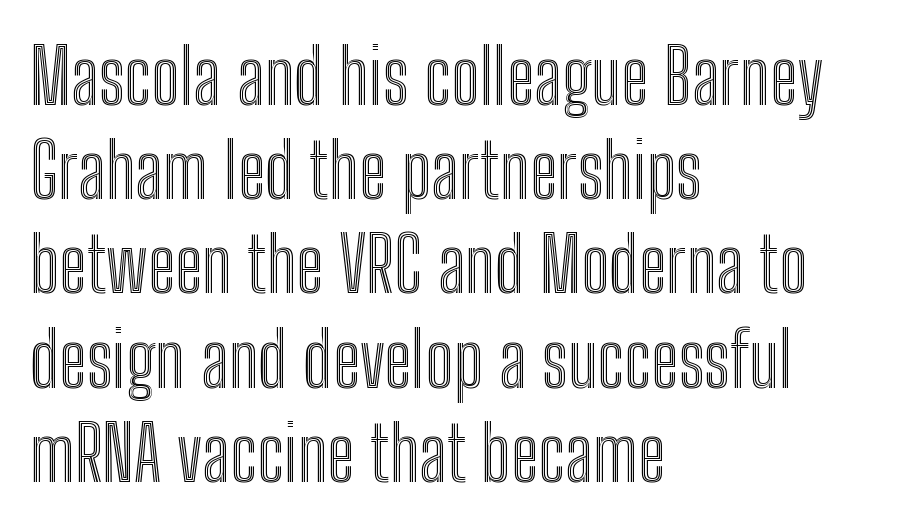
{"italic": "no", "width": "condensed", "x_height": "medium", "monospaced": "no", "underline": "no", "align": "left", "line_spacing_ratio": 1.24, "letter_spacing": "normal", "letter_spacing_em": 0.0, "glyph_px": 76}
